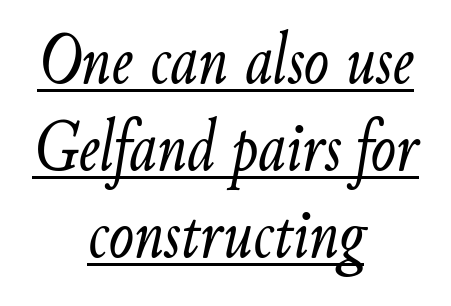
The image shows 75 px light, condensed type, italic (leaning right); set centered, line spacing 1.16x, normal letter spacing, underlined; low stroke contrast and a small x-height.
